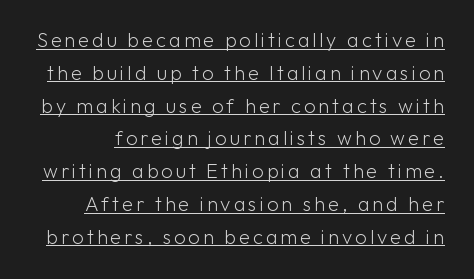
The image shows 20 px text type, upright; set normal line spacing (1.64x), underlined.
